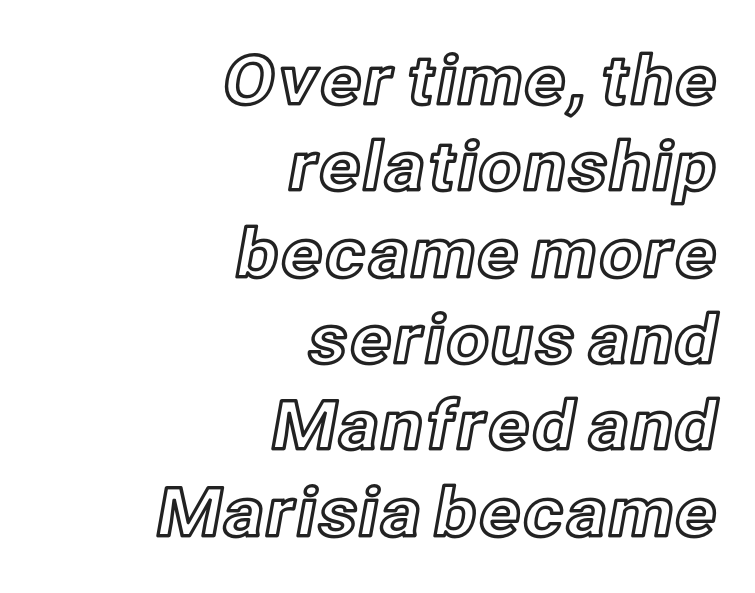
Q: Is the text italic (slanted)? A: Yes.
Q: Is the text underlined? A: No.
Q: How is the paragraph aligned? A: Right-aligned.
Q: Is the spacing between letters normal or unusually wide? A: Normal.
Q: Is the spacing between lines tight, normal or loose? A: Normal.
Q: Width (condensed, normal, or wide)? A: Normal.
Q: x-height? A: Medium.
Q: Monospaced? A: No.
